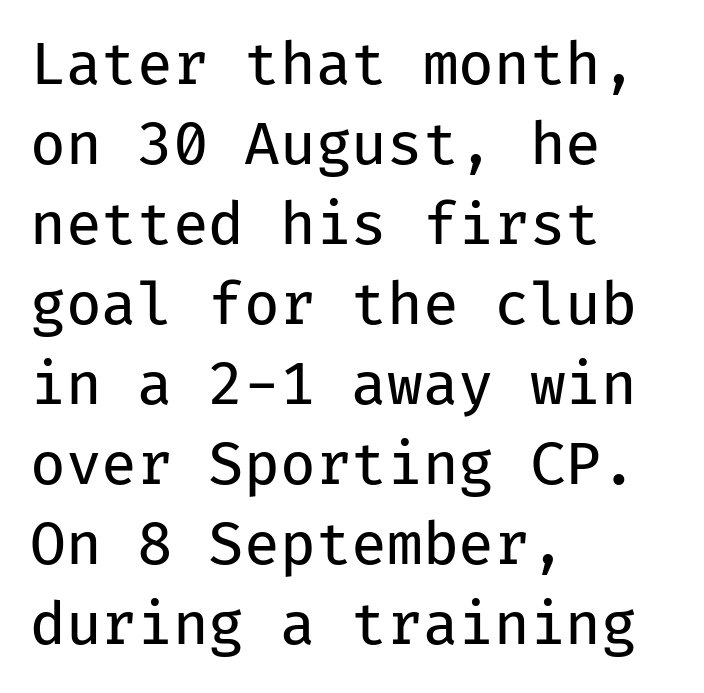
Check the space under the baseline: it is left empty. How would I describe the line gaps? Plain and ordinary. Type style note: lacks serifs. Standard letterfit; no display-style spreading of the glyphs. A typesetter would mark this as roman, not italic.
